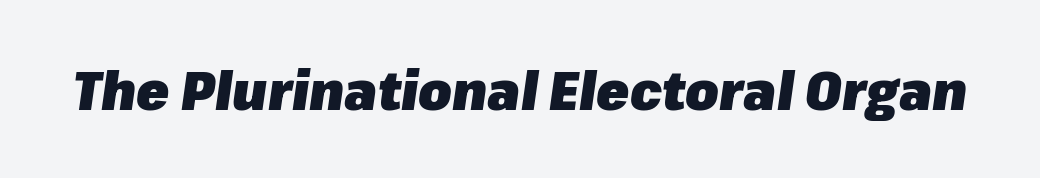
Heavy, bold letterforms. The strip under each line holds only bare page. Is this a fixed-width face? No — the glyphs have proportional, varying widths. Is the letter spacing exaggerated? No — it looks like the ordinary default. The axis of the letterforms is tilted away from vertical.
